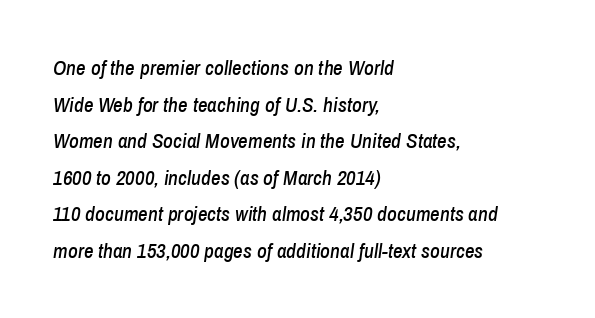
Q: Is the text italic (slanted)? A: Yes, it leans right by about 8 degrees.
Q: Is the text underlined? A: No.
Q: How is the paragraph aligned? A: Left-aligned.
Q: Is the spacing between letters normal or unusually wide? A: Normal.
